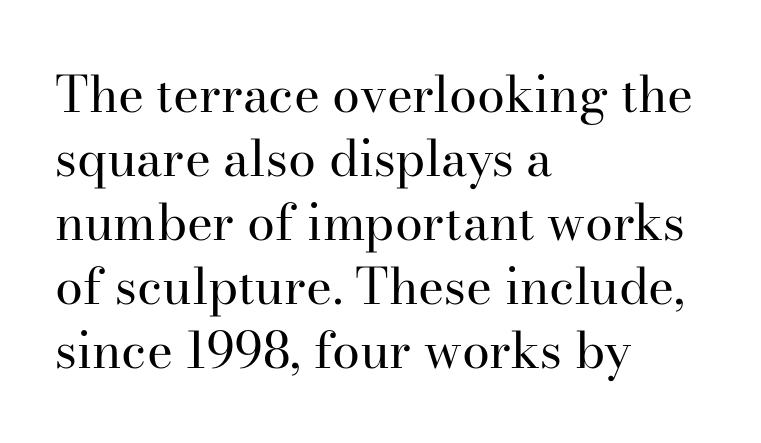
The image shows 50 px regular-weight serif type, upright; set left-aligned, normal line spacing (1.28x), normal letter spacing, not underlined; high stroke contrast and a small x-height.
